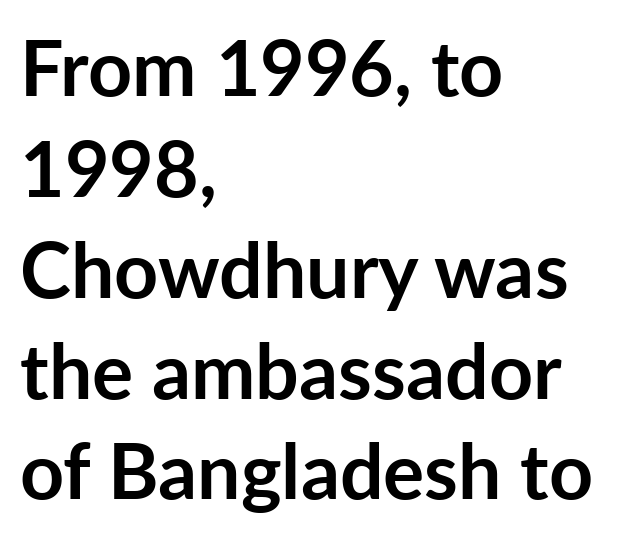
{"serif": "no", "italic": "no", "bold": "yes", "weight": "semibold", "width": "normal", "stroke_contrast": "low", "x_height": "medium", "monospaced": "no", "underline": "no", "align": "left", "line_spacing": "normal", "line_spacing_ratio": 1.31, "letter_spacing": "normal", "letter_spacing_em": 0.0, "glyph_px": 77}
